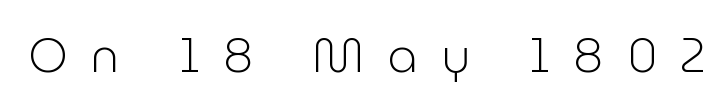
The image shows 47 px light sans-serif type, upright; set unusually wide letter spacing (+0.5 em), not underlined; low stroke contrast and a medium x-height.
